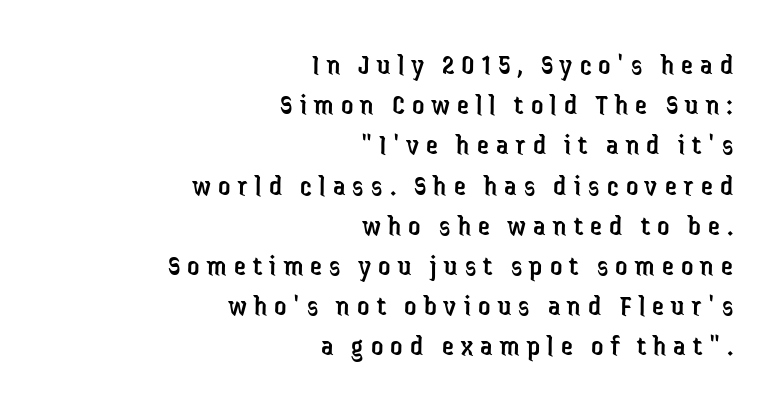
Look at the bottom of the vertical strokes: they stop flat, with no serifs. Compared with a typical body face, this is equally light or lighter still. The words here are not underlined. Is this a fixed-width face? No — the glyphs have proportional, varying widths.
